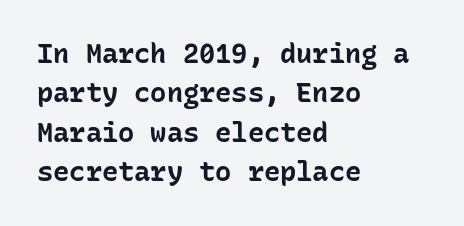
Q: Is the text bold? A: Yes.
Q: Is the text italic (slanted)? A: No, it is upright.
Q: Is the text underlined? A: No.
Q: How is the paragraph aligned? A: Left-aligned.
Q: Is the spacing between letters normal or unusually wide? A: Normal.
Q: Is the spacing between lines tight, normal or loose? A: Normal.
